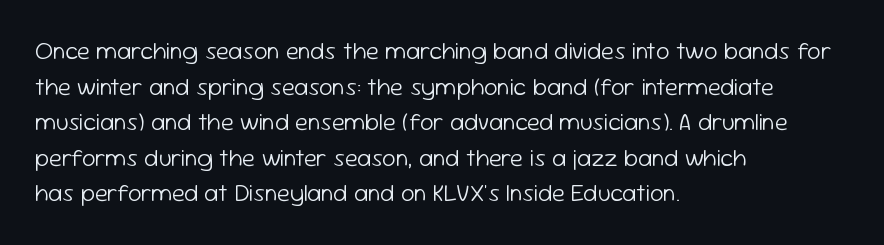
{"italic": "no", "bold": "no", "underline": "no", "align": "left", "line_spacing": "normal", "line_spacing_ratio": 1.48, "letter_spacing": "normal", "letter_spacing_em": 0.0, "glyph_px": 24}
